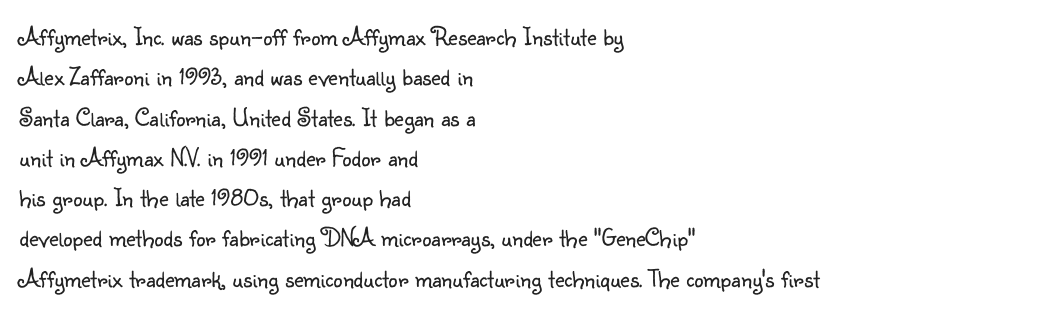
Check the space under the baseline: it is left empty. The type sits square on the baseline with zero lean. Line spacing here is normal. Casual observation: everything's shoved over to the left. Honestly, the letter spacing is just normal — you wouldn't notice it.
